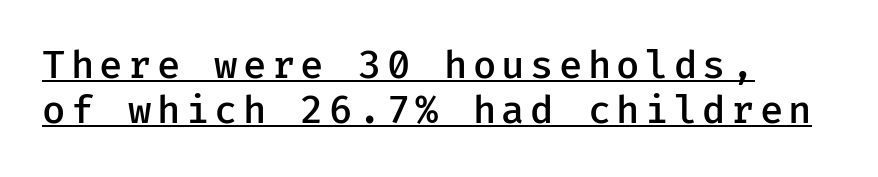
A typesetter would call this monospace, since all characters share one set width. A bit beefed up — I'd call it semibold rather than bold. Serifs: no, the terminals of the letterforms are clean. Underlining? Definitely there. If you drew a ruler down the left edge, every line would touch it. No italicization has been applied; the sample stays upright.
